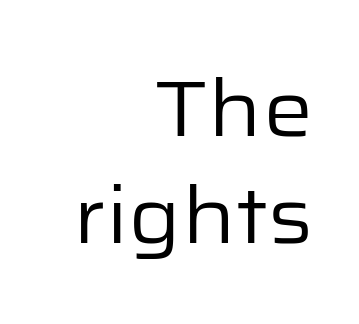
The image shows 79 px regular-weight sans-serif type, upright; set right-aligned, normal line spacing (1.35x), normal letter spacing, not underlined; low stroke contrast and a medium x-height.
